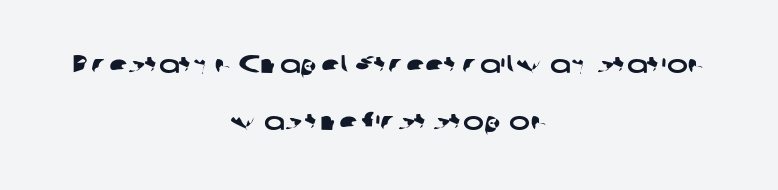
Q: Is the text underlined? A: No.
Q: How is the paragraph aligned? A: Centered.
Q: Is the spacing between letters normal or unusually wide? A: Normal.
Q: Is the spacing between lines tight, normal or loose? A: Loose.
